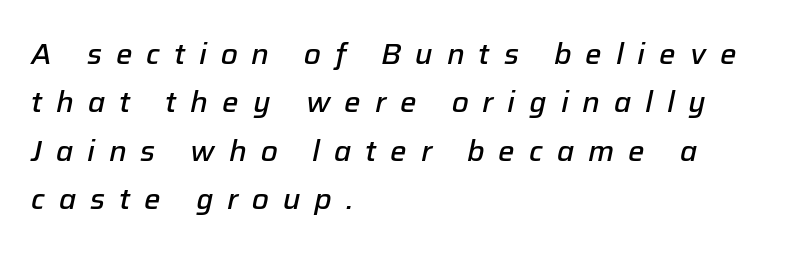
The image shows 29 px semibold type, italic (leaning right); set left-aligned, normal line spacing (1.67x), unusually wide letter spacing (+0.48 em), not underlined; low stroke contrast and a medium x-height.
